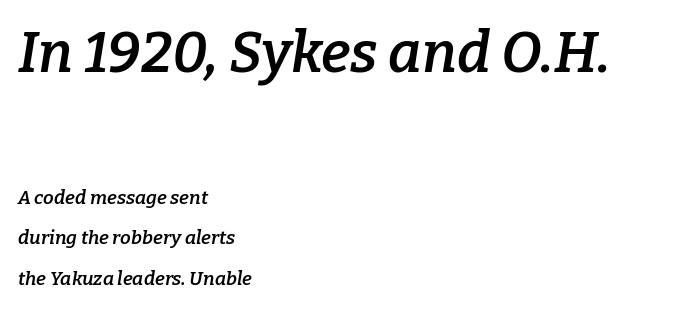
{"serif": "yes", "italic": "yes", "lean": "right", "slant_degrees": 9, "bold": "semi", "weight": "semibold", "width": "normal", "stroke_contrast": "low", "x_height": "medium", "monospaced": "no", "underline": "no", "align": "left", "line_spacing": "loose", "line_spacing_ratio": 2.14, "letter_spacing": "normal", "letter_spacing_em": 0.0, "larger_block": "first", "size_ratio": 3.0, "glyph_px": 57}
